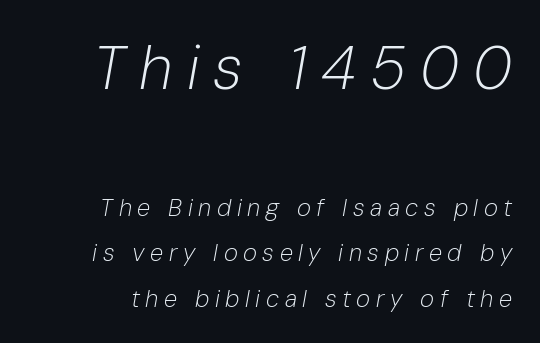
Q: Is the text bold? A: No.
Q: Is the text italic (slanted)? A: Yes, it leans right by about 10 degrees.
Q: Is the text underlined? A: No.
Q: Is the spacing between letters normal or unusually wide? A: Unusually wide.
Q: Which block of text is set in a larger size, the first (top) or the second (bottom)? A: The first (top) one.
Q: Width (condensed, normal, or wide)? A: Normal.
Q: Stroke contrast? A: Low.
Q: x-height? A: Medium.
Q: Monospaced? A: No.
